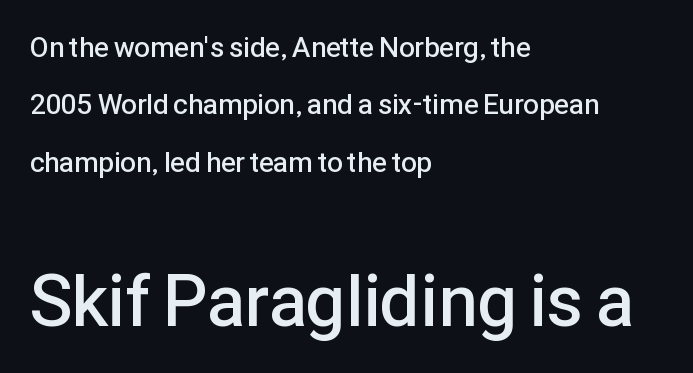
Q: Is the text bold? A: Semi-bold.
Q: Is the text italic (slanted)? A: No, it is upright.
Q: Is the typeface a serif or a sans-serif typeface? A: Sans-serif.
Q: Is the text underlined? A: No.
Q: How is the paragraph aligned? A: Left-aligned.
Q: Is the spacing between letters normal or unusually wide? A: Normal.
Q: Is the spacing between lines tight, normal or loose? A: Loose.
Q: Which block of text is set in a larger size, the first (top) or the second (bottom)? A: The second (bottom) one.
Q: Width (condensed, normal, or wide)? A: Normal.
Q: Stroke contrast? A: Low.
Q: x-height? A: Medium.
Q: Monospaced? A: No.
